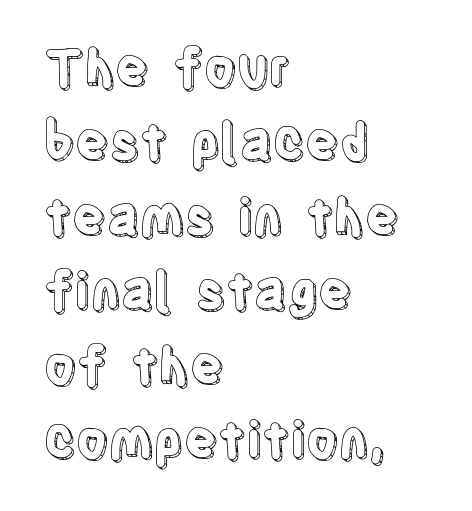
{"italic": "no", "width": "condensed", "x_height": "large", "monospaced": "no", "underline": "no", "align": "left", "line_spacing": "normal", "line_spacing_ratio": 1.49, "letter_spacing": "normal", "letter_spacing_em": 0.0, "glyph_px": 50}
